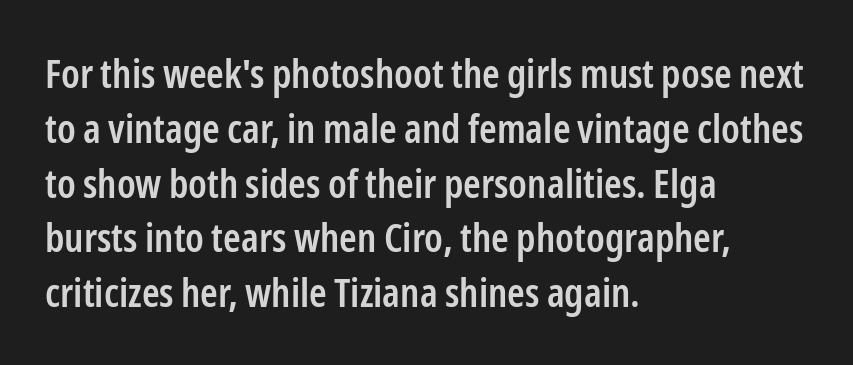
Q: Is the text bold? A: Semi-bold.
Q: Is the text italic (slanted)? A: No, it is upright.
Q: Is the typeface a serif or a sans-serif typeface? A: Sans-serif.
Q: Is the text underlined? A: No.
Q: How is the paragraph aligned? A: Left-aligned.
Q: Is the spacing between letters normal or unusually wide? A: Normal.
Q: Is the spacing between lines tight, normal or loose? A: Normal.
Q: Width (condensed, normal, or wide)? A: Condensed.
Q: Stroke contrast? A: Low.
Q: x-height? A: Medium.
Q: Monospaced? A: No.
